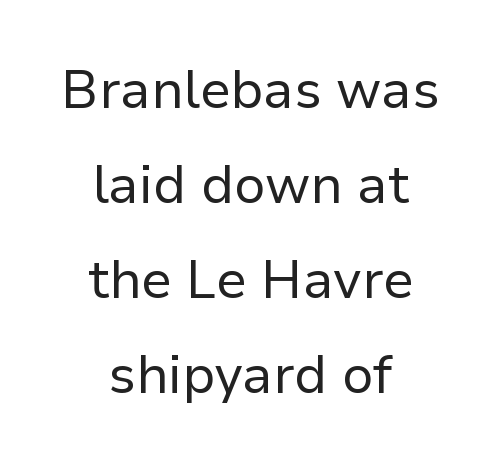
{"serif": "no", "italic": "no", "bold": "no", "weight": "regular", "width": "normal", "stroke_contrast": "low", "x_height": "medium", "monospaced": "no", "underline": "no", "align": "center", "line_spacing_ratio": 1.79, "letter_spacing": "normal", "letter_spacing_em": 0.0, "glyph_px": 53}
